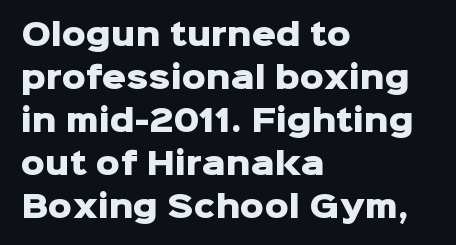
Tracking value appears to be zero — textbook default spacing. Unlike a traditional serif, this face leaves its strokes unadorned. The baseline area is clear. You can tell it's not italic because the verticals are truly vertical.
